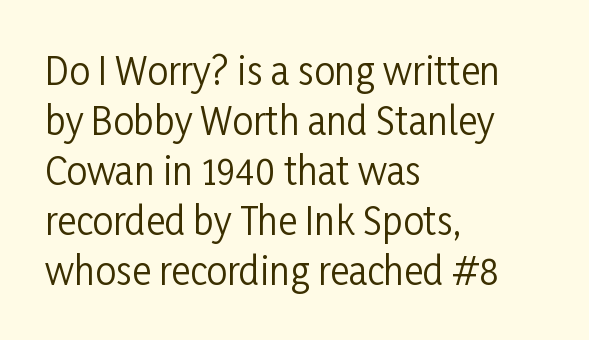
Typographically, this falls in the sans-serif category. The space beneath each line is pristine and unruled. Tracking value appears to be zero — textbook default spacing. A classic flush-left, rag-right setting is used for this passage. The lines sit at an ordinary, default distance from one another. The cut favours lightness, reaching ordinary text weight at its darkest.
